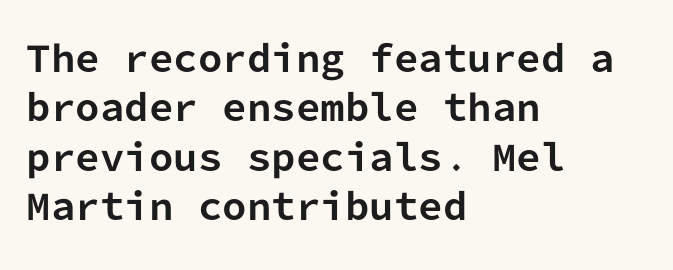
Q: Is the text bold? A: Yes.
Q: Is the text italic (slanted)? A: No, it is upright.
Q: Is the typeface a serif or a sans-serif typeface? A: Sans-serif.
Q: Is the text underlined? A: No.
Q: How is the paragraph aligned? A: Left-aligned.
Q: Is the spacing between letters normal or unusually wide? A: Normal.
Q: Is the spacing between lines tight, normal or loose? A: Normal.
Q: Width (condensed, normal, or wide)? A: Normal.
Q: Stroke contrast? A: Low.
Q: x-height? A: Medium.
Q: Monospaced? A: Yes.
